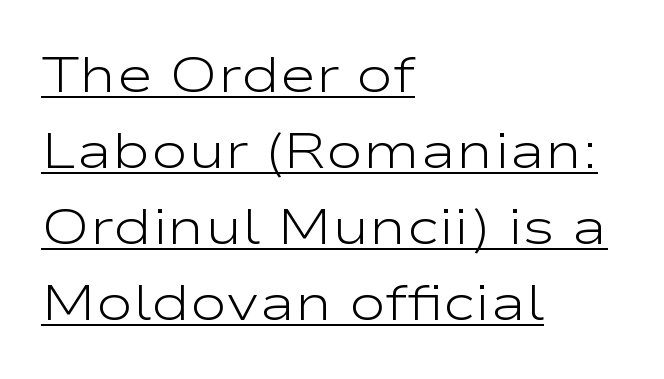
Q: Is the text bold? A: No.
Q: Is the text italic (slanted)? A: No, it is upright.
Q: Is the typeface a serif or a sans-serif typeface? A: Sans-serif.
Q: Is the text underlined? A: Yes.
Q: How is the paragraph aligned? A: Left-aligned.
Q: Is the spacing between letters normal or unusually wide? A: Normal.
Q: Is the spacing between lines tight, normal or loose? A: Normal.
Q: Width (condensed, normal, or wide)? A: Wide.
Q: Stroke contrast? A: Low.
Q: x-height? A: Medium.
Q: Monospaced? A: No.
